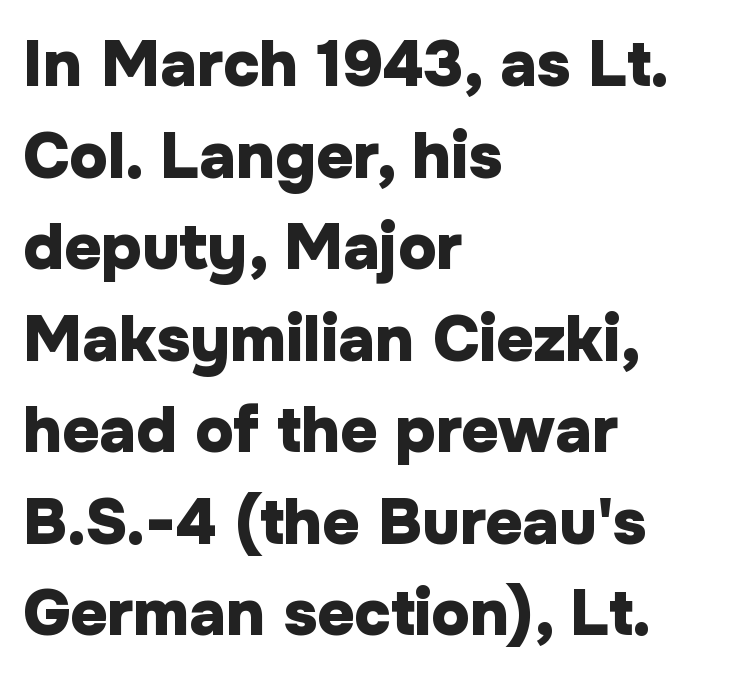
Q: Is the text bold? A: Yes.
Q: Is the text italic (slanted)? A: No, it is upright.
Q: Is the typeface a serif or a sans-serif typeface? A: Sans-serif.
Q: Is the text underlined? A: No.
Q: How is the paragraph aligned? A: Left-aligned.
Q: Is the spacing between letters normal or unusually wide? A: Normal.
Q: Is the spacing between lines tight, normal or loose? A: Normal.
Q: Width (condensed, normal, or wide)? A: Normal.
Q: Stroke contrast? A: Low.
Q: x-height? A: Medium.
Q: Monospaced? A: No.
